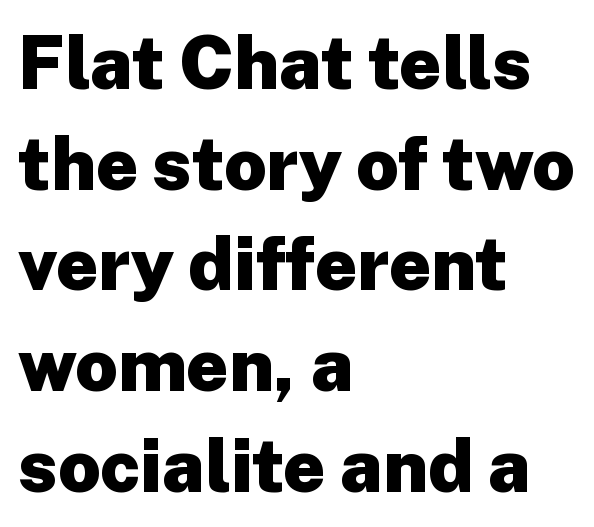
{"serif": "no", "italic": "no", "bold": "yes", "weight": "heavy", "width": "normal", "stroke_contrast": "low", "x_height": "medium", "monospaced": "no", "underline": "no", "align": "left", "line_spacing": "normal", "line_spacing_ratio": 1.36, "letter_spacing": "normal", "letter_spacing_em": 0.0, "glyph_px": 74}
